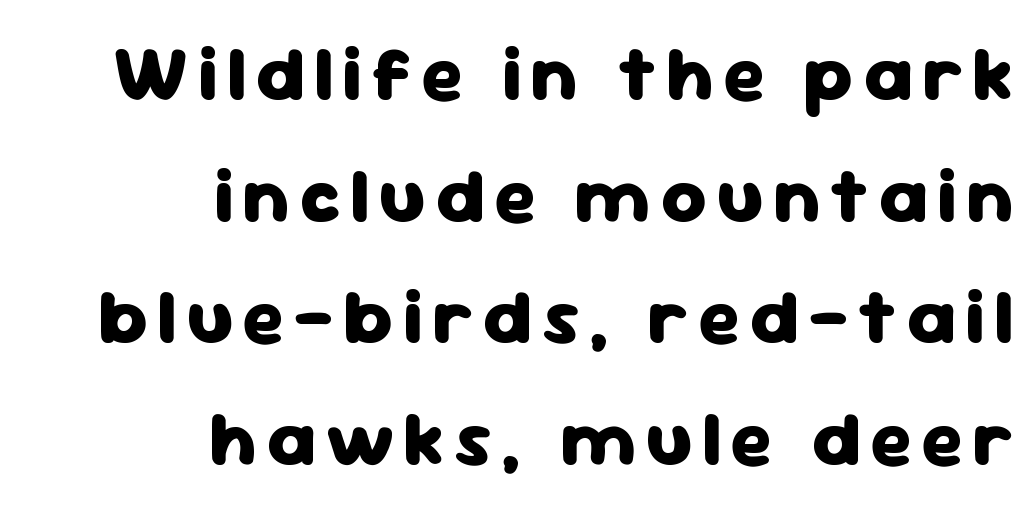
{"serif": "no", "italic": "no", "bold": "yes", "weight": "heavy", "width": "normal", "stroke_contrast": "low", "x_height": "medium", "monospaced": "no", "underline": "no", "align": "right", "line_spacing": "normal", "line_spacing_ratio": 1.56, "glyph_px": 78}
